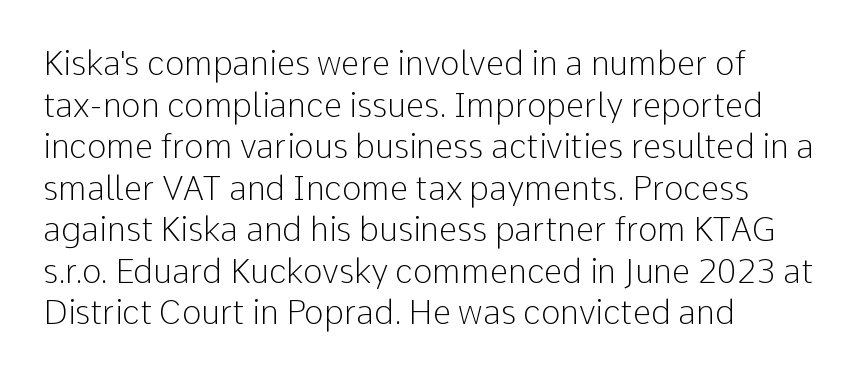
Looks like regular typesetting: each glyph gets only the width it needs. Caption: multi-line text, flush left, ragged right. Nope, no serifs anywhere on these letters. Students, note that the glyphs here touch the page at normal intervals. The string is rendered with underlining switched off.
